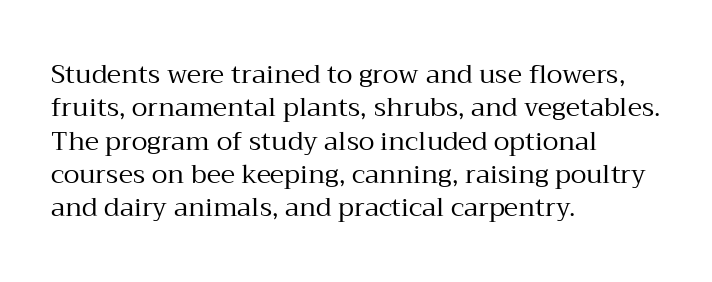
{"italic": "no", "bold": "no", "underline": "no", "align": "left", "line_spacing": "normal", "line_spacing_ratio": 1.28, "letter_spacing": "normal", "letter_spacing_em": 0.0, "glyph_px": 26}
